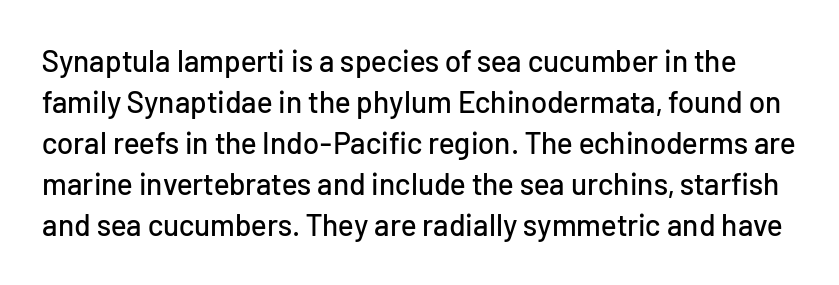
Regarding serifs, this sample does without them. Style check: upright. The passage shown has conventional tracking throughout. This sample keeps an unexceptional amount of space between lines. The space directly below the letters is spotless.
